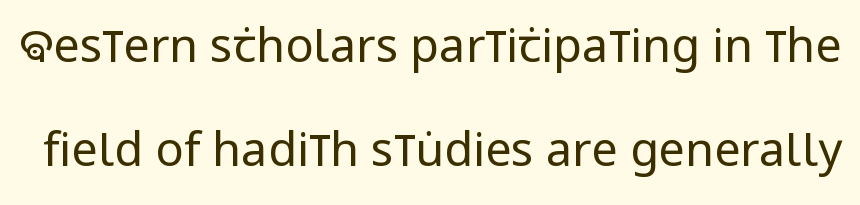
Q: Is the text bold? A: No.
Q: Is the text italic (slanted)? A: No, it is upright.
Q: Is the typeface a serif or a sans-serif typeface? A: Sans-serif.
Q: Is the text underlined? A: No.
Q: Is the spacing between letters normal or unusually wide? A: Normal.
Q: Is the spacing between lines tight, normal or loose? A: Loose.
Q: Width (condensed, normal, or wide)? A: Condensed.
Q: Stroke contrast? A: Low.
Q: x-height? A: Large.
Q: Monospaced? A: No.
